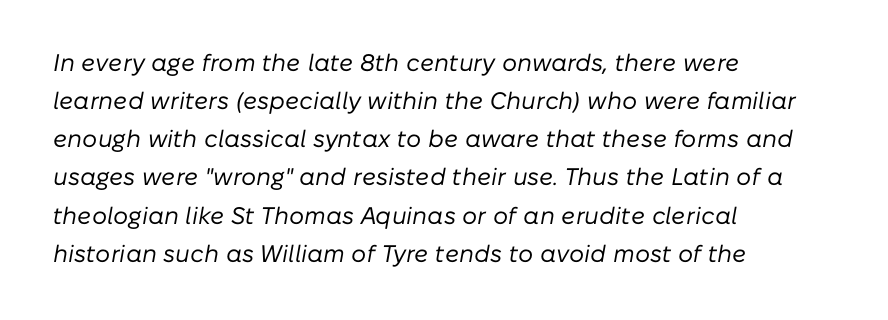
The face used here is rendered with its standard letterfit. Short and long lines alike share a common starting point at left. A typesetter would mark this as italic. The face looks like a standard text weight, possibly lighter. Underlining? Definitely not there. Interline gaps are of average width in this sample.
